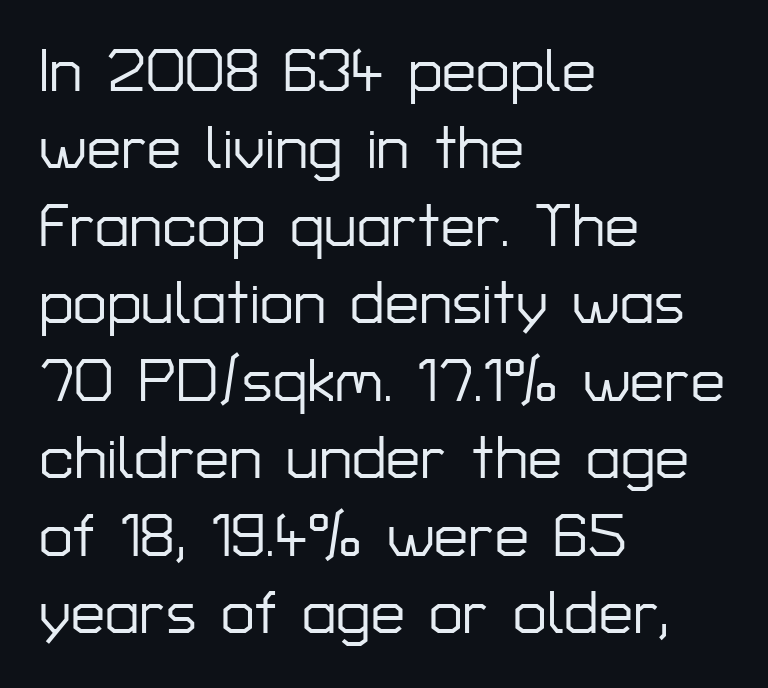
The image shows 61 px sans-serif type, upright; set left-aligned, normal line spacing (1.27x), normal letter spacing, not underlined; low stroke contrast and a medium x-height.
